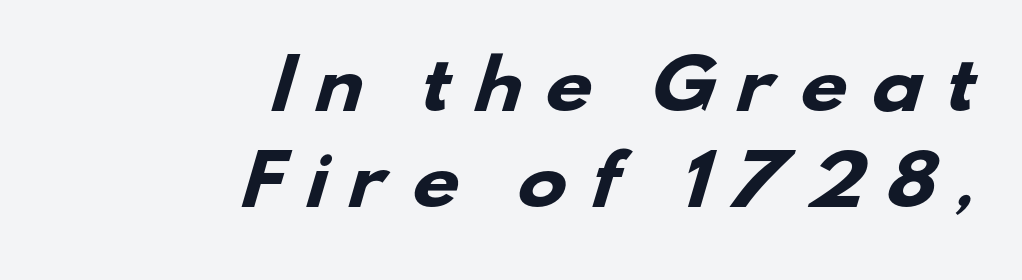
The image shows 67 px heavy, wide sans-serif type; set right-aligned, normal line spacing (1.44x), unusually wide letter spacing (+0.31 em), not underlined; low stroke contrast and a small x-height.
